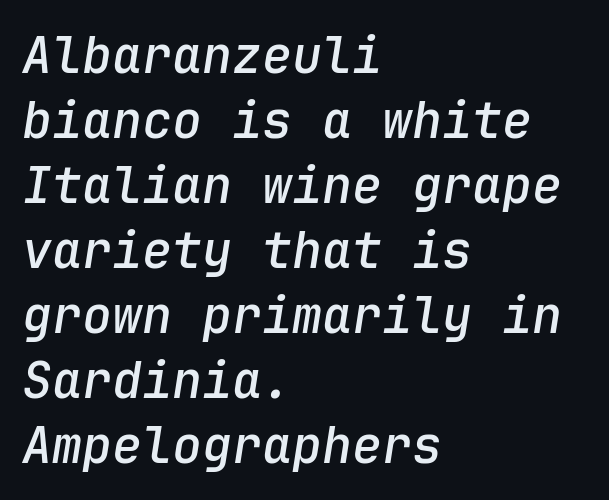
{"italic": "yes", "lean": "right", "slant_degrees": 9, "bold": "semi", "weight": "semibold", "width": "normal", "stroke_contrast": "low", "x_height": "medium", "monospaced": "yes", "underline": "no", "align": "left", "line_spacing": "normal", "line_spacing_ratio": 1.3, "letter_spacing": "normal", "letter_spacing_em": 0.0, "glyph_px": 50}
